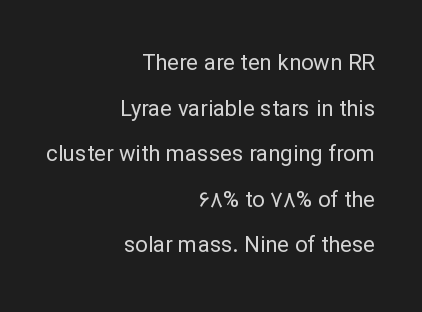
{"italic": "no", "bold": "no", "underline": "no", "align": "right", "line_spacing": "loose", "line_spacing_ratio": 2.07, "letter_spacing": "normal", "letter_spacing_em": 0.0, "glyph_px": 22}
